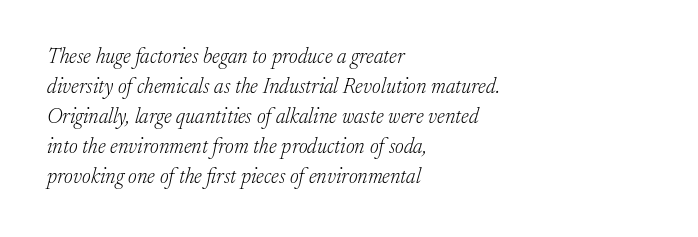
The image shows 21 px text type, italic (leaning right); set left-aligned, normal line spacing (1.43x), normal letter spacing, not underlined.
